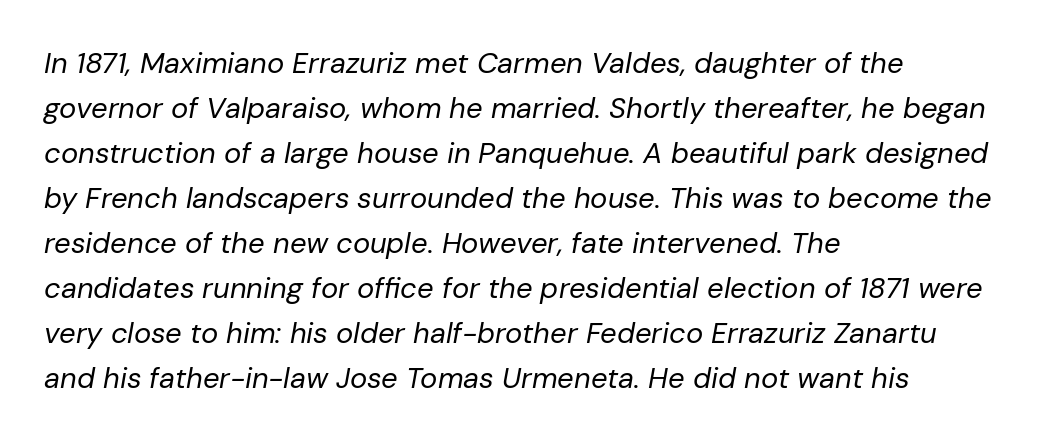
{"italic": "yes", "lean": "right", "slant_degrees": 10, "bold": "no", "weight": "regular", "width": "normal", "stroke_contrast": "low", "x_height": "medium", "monospaced": "no", "underline": "no", "align": "left", "line_spacing": "normal", "line_spacing_ratio": 1.55, "letter_spacing": "normal", "letter_spacing_em": 0.0, "glyph_px": 29}
